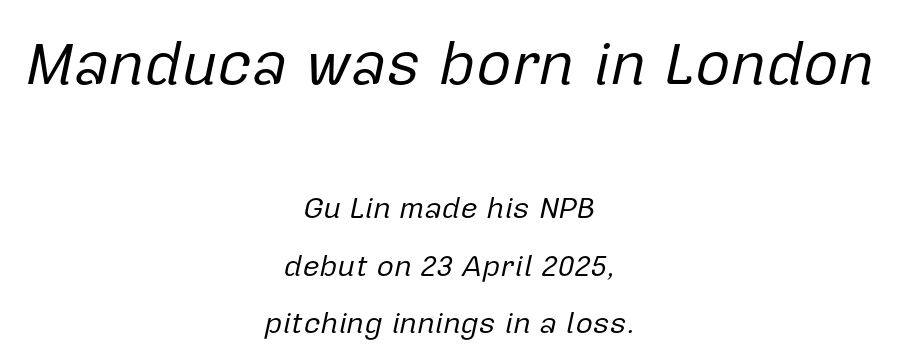
Is this a fixed-width face? No — the glyphs have proportional, varying widths. In this sample the first text group is rendered at the bigger scale. Bare-footed words on every line. The compositor balanced each line on the midline. Words appear dense and cohesive because spacing is normal. Leading: increased.
